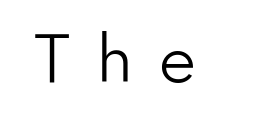
{"serif": "no", "italic": "no", "bold": "no", "weight": "regular", "width": "normal", "stroke_contrast": "low", "x_height": "small", "monospaced": "no", "underline": "no", "letter_spacing": "wide", "letter_spacing_em": 0.42, "glyph_px": 58}
